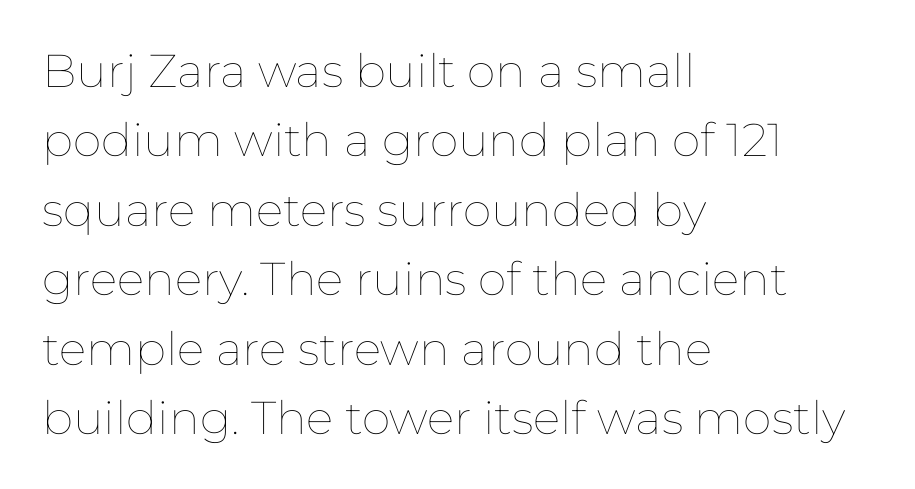
{"italic": "no", "bold": "no", "weight": "thin", "width": "normal", "stroke_contrast": "low", "x_height": "medium", "monospaced": "no", "underline": "no", "align": "left", "line_spacing": "normal", "line_spacing_ratio": 1.51, "letter_spacing": "normal", "letter_spacing_em": 0.0, "glyph_px": 46}
